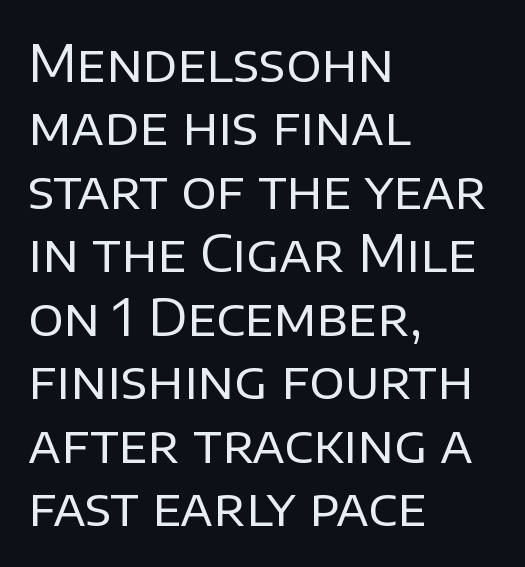
{"serif": "no", "italic": "no", "bold": "no", "weight": "regular", "width": "normal", "stroke_contrast": "low", "x_height": "large", "monospaced": "no", "underline": "no", "align": "left", "line_spacing_ratio": 1.22, "letter_spacing": "normal", "letter_spacing_em": 0.0, "glyph_px": 52}
